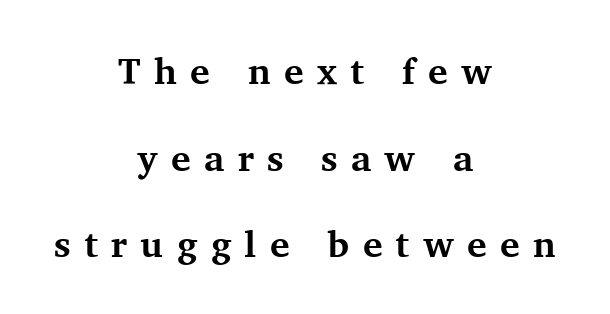
Q: Is the text bold? A: Yes.
Q: Is the text italic (slanted)? A: No, it is upright.
Q: Is the typeface a serif or a sans-serif typeface? A: Serif.
Q: Is the text underlined? A: No.
Q: How is the paragraph aligned? A: Centered.
Q: Is the spacing between letters normal or unusually wide? A: Unusually wide.
Q: Is the spacing between lines tight, normal or loose? A: Loose.
Q: Width (condensed, normal, or wide)? A: Normal.
Q: Stroke contrast? A: Medium.
Q: x-height? A: Medium.
Q: Monospaced? A: No.
